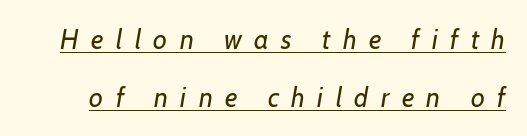
The image shows 27 px text type, italic (leaning right); set loose line spacing (2.13x), unusually wide letter spacing (+0.46 em), underlined.
